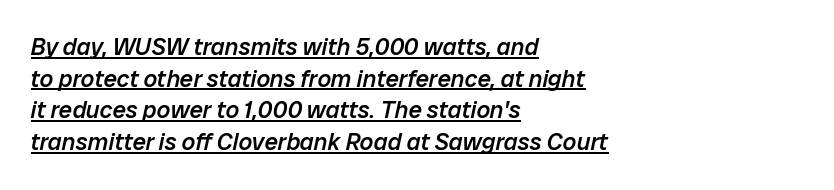
Q: Is the text bold? A: Semi-bold.
Q: Is the text italic (slanted)? A: Yes, it leans right by about 12 degrees.
Q: Is the text underlined? A: Yes.
Q: How is the paragraph aligned? A: Left-aligned.
Q: Is the spacing between letters normal or unusually wide? A: Normal.
Q: Is the spacing between lines tight, normal or loose? A: Normal.
